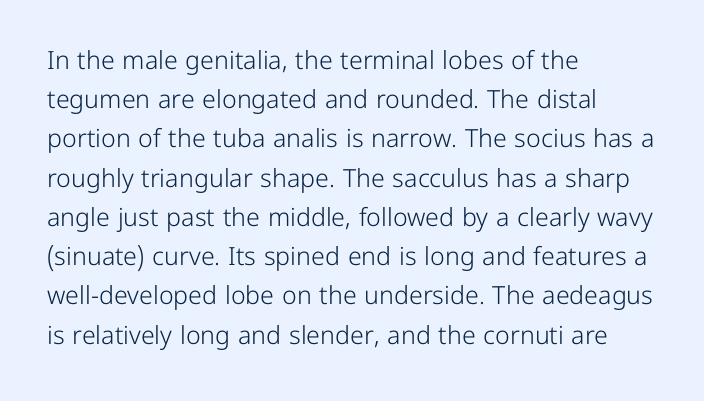
Is this a heavy cut? Hardly; it is regular or lighter. In CSS terms this would be text-align: left. Words appear dense and cohesive because spacing is normal. The gap between lines stays unmarked. Reading down the column, the eye jumps a familiar distance to each next line. This is roman type, the default non-slanted kind.
